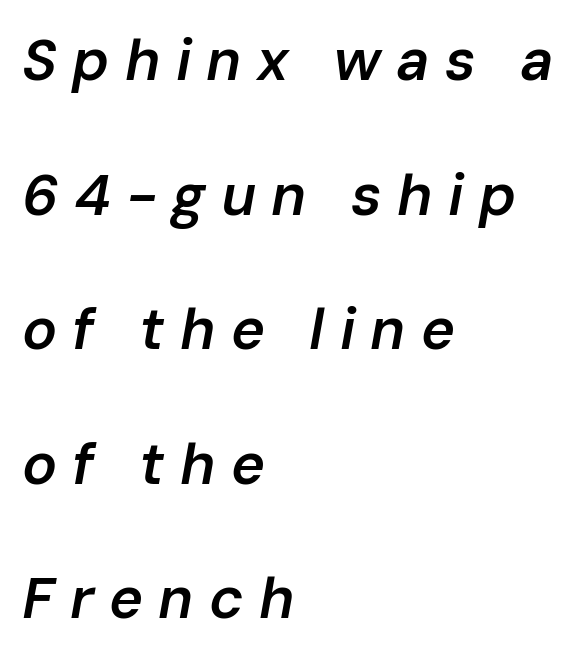
Quick note: interline space is abundant. The compositor pushed each line to the left boundary. The string is rendered with underlining switched off. The sample has been set in demibold, a notch under bold. Here the designer chose a conventional face with non-uniform glyph widths.
